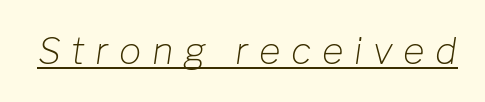
{"italic": "yes", "lean": "right", "slant_degrees": 8, "bold": "no", "weight": "light", "width": "normal", "stroke_contrast": "low", "x_height": "medium", "monospaced": "no", "underline": "yes", "letter_spacing": "wide", "letter_spacing_em": 0.29, "glyph_px": 37}
